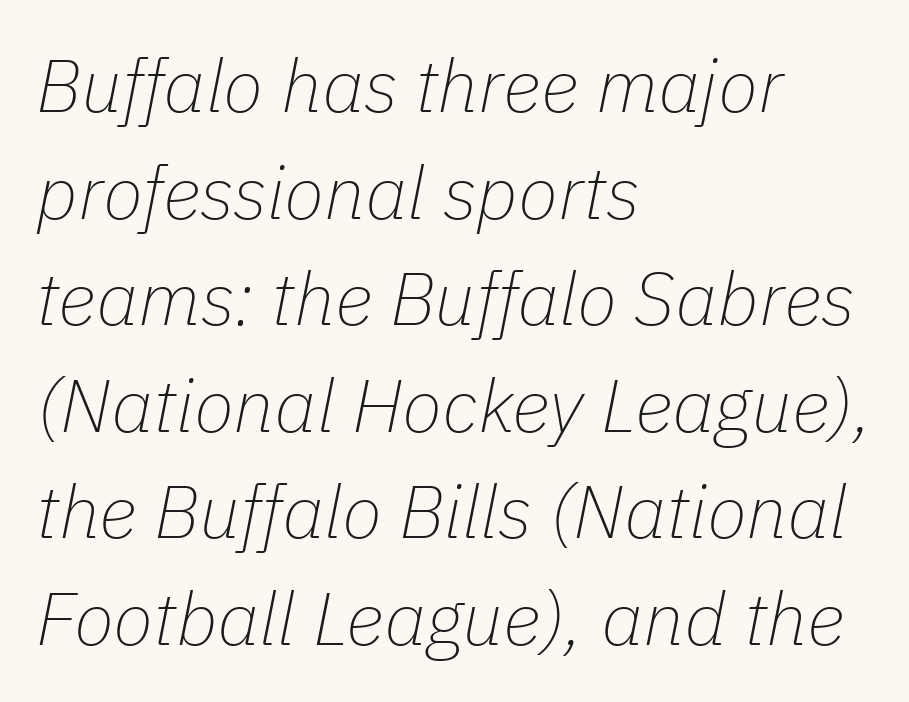
Q: Is the text bold? A: No.
Q: Is the text italic (slanted)? A: Yes, it leans right by about 11 degrees.
Q: Is the text underlined? A: No.
Q: How is the paragraph aligned? A: Left-aligned.
Q: Is the spacing between letters normal or unusually wide? A: Normal.
Q: Is the spacing between lines tight, normal or loose? A: Normal.
Q: Width (condensed, normal, or wide)? A: Normal.
Q: Stroke contrast? A: Low.
Q: x-height? A: Medium.
Q: Monospaced? A: No.
